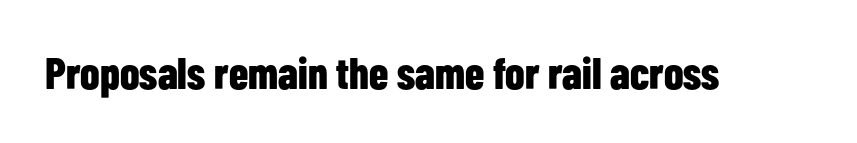
Q: Is the text bold? A: Yes.
Q: Is the text italic (slanted)? A: No, it is upright.
Q: Is the typeface a serif or a sans-serif typeface? A: Sans-serif.
Q: Is the text underlined? A: No.
Q: Is the spacing between letters normal or unusually wide? A: Normal.
Q: Width (condensed, normal, or wide)? A: Condensed.
Q: Stroke contrast? A: Low.
Q: x-height? A: Medium.
Q: Monospaced? A: No.
